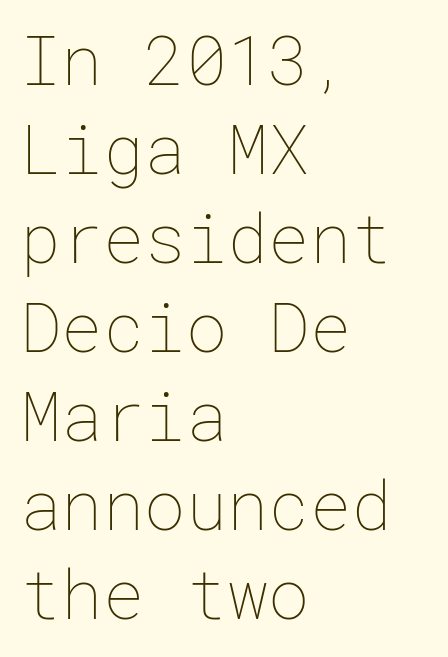
{"italic": "no", "bold": "no", "weight": "thin", "width": "normal", "stroke_contrast": "low", "x_height": "medium", "underline": "no", "align": "left", "line_spacing": "normal", "line_spacing_ratio": 1.29, "letter_spacing": "normal", "letter_spacing_em": 0.0, "glyph_px": 69}
